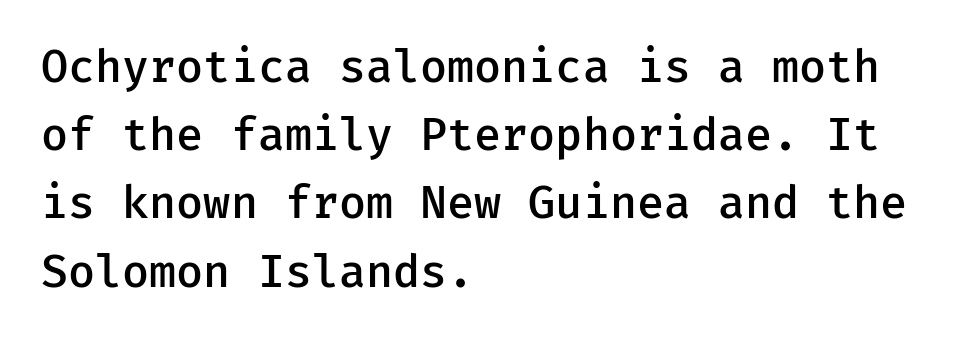
Q: Is the text bold? A: Semi-bold.
Q: Is the text italic (slanted)? A: No, it is upright.
Q: Is the typeface a serif or a sans-serif typeface? A: Sans-serif.
Q: Is the text underlined? A: No.
Q: How is the paragraph aligned? A: Left-aligned.
Q: Is the spacing between letters normal or unusually wide? A: Normal.
Q: Is the spacing between lines tight, normal or loose? A: Normal.
Q: Width (condensed, normal, or wide)? A: Normal.
Q: Stroke contrast? A: Low.
Q: x-height? A: Medium.
